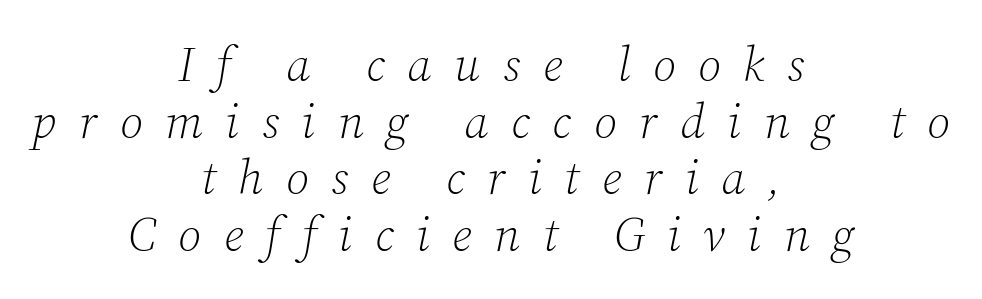
{"serif": "yes", "italic": "yes", "lean": "right", "slant_degrees": 12, "bold": "no", "weight": "light", "width": "normal", "stroke_contrast": "low", "x_height": "medium", "monospaced": "no", "underline": "no", "align": "center", "line_spacing_ratio": 1.18, "letter_spacing": "wide", "letter_spacing_em": 0.47, "glyph_px": 48}
